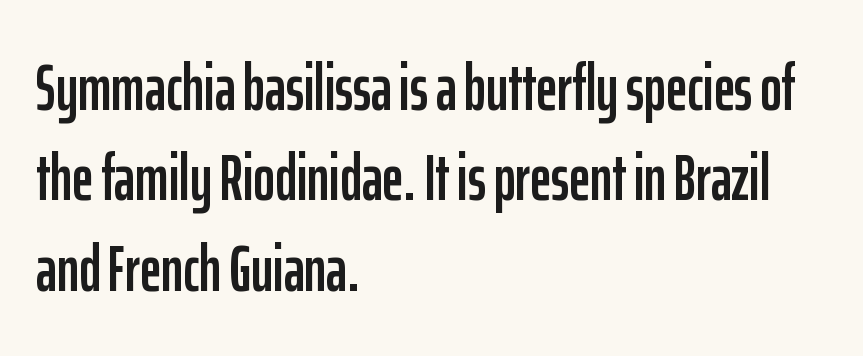
{"serif": "no", "italic": "no", "width": "condensed", "stroke_contrast": "low", "x_height": "medium", "monospaced": "no", "underline": "no", "align": "left", "line_spacing": "normal", "line_spacing_ratio": 1.39, "letter_spacing": "normal", "letter_spacing_em": 0.0, "glyph_px": 65}
